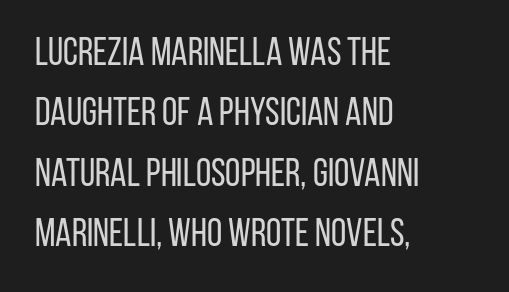
The image shows 39 px regular-weight, condensed sans-serif type, upright; set left-aligned, normal line spacing (1.55x), normal letter spacing, not underlined; low stroke contrast and a large x-height.
